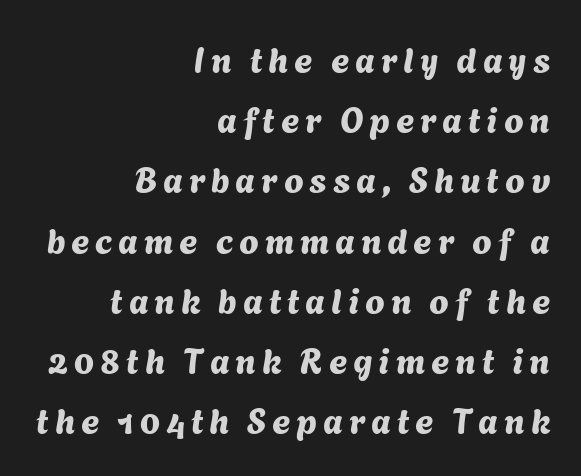
The image shows 35 px sans-serif type; set right-aligned, line spacing 1.72x, not underlined; medium stroke contrast and a medium x-height.
